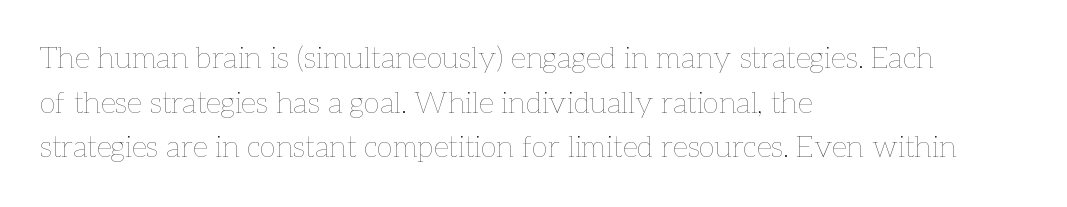
{"italic": "no", "bold": "no", "weight": "thin", "width": "normal", "stroke_contrast": "low", "x_height": "medium", "monospaced": "no", "underline": "no", "align": "left", "line_spacing": "normal", "line_spacing_ratio": 1.49, "letter_spacing": "normal", "letter_spacing_em": 0.0, "glyph_px": 30}
